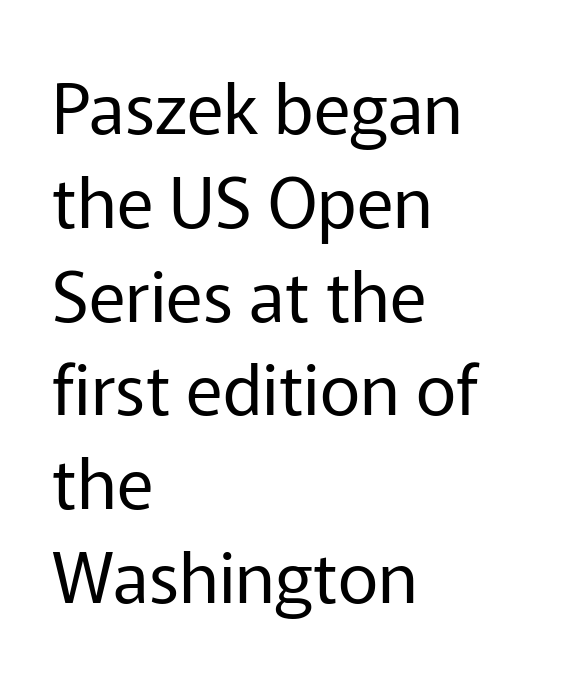
The letters stand upright; this is a roman face. Lines of text with bare space underneath. The letters advance in unequal steps, a hallmark of proportional type. Caption: face not bold, strokes unweighted.
